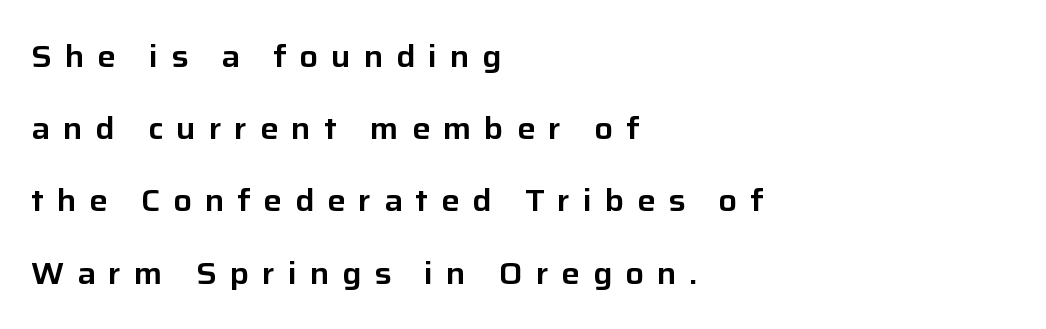
The image shows 31 px sans-serif type, upright; set left-aligned, loose line spacing (2.33x), unusually wide letter spacing (+0.41 em), not underlined; low stroke contrast and a medium x-height.
